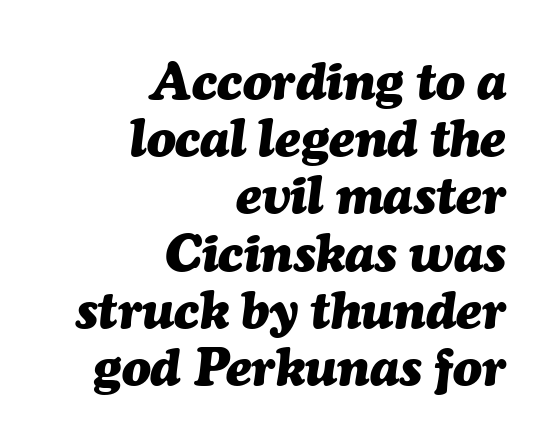
The image shows 53 px heavy type, italic (leaning right); set right-aligned, tight line spacing (1.08x), normal letter spacing, not underlined; medium stroke contrast and a medium x-height.
